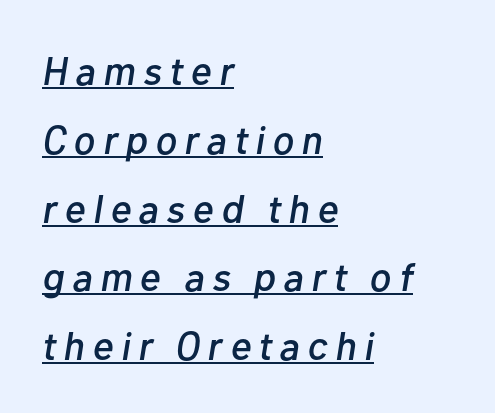
Underline: present. Varying glyph widths throughout — classic text-font behaviour. Left-aligned paragraph, ragged on the right. This is oblique type, the kind used for emphasis or titles.
